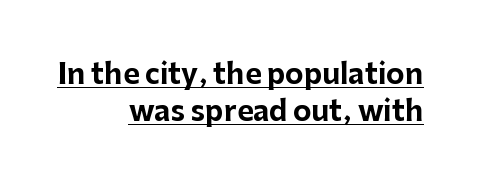
A typesetter would label this face a sans. There is no visible air inserted between adjacent glyphs. The lines sit at an ordinary, default distance from one another. Summary of weight: heavy, a full bold.
